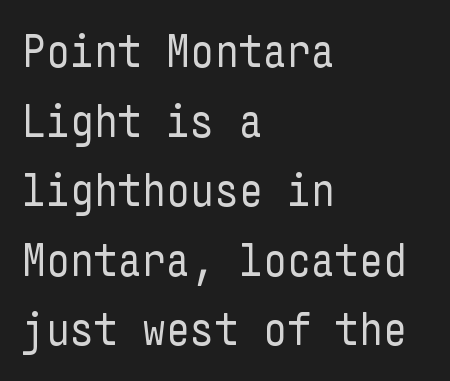
The image shows 47 px regular-weight, condensed sans-serif type, upright; set left-aligned, normal line spacing (1.48x), normal letter spacing, not underlined; low stroke contrast and a medium x-height.
